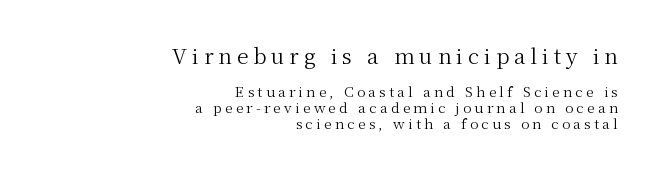
Q: Is the text bold? A: No.
Q: Is the text italic (slanted)? A: No, it is upright.
Q: Is the text underlined? A: No.
Q: How is the paragraph aligned? A: Right-aligned.
Q: Is the spacing between letters normal or unusually wide? A: Unusually wide.
Q: Is the spacing between lines tight, normal or loose? A: Tight.
Q: Which block of text is set in a larger size, the first (top) or the second (bottom)? A: The first (top) one.
